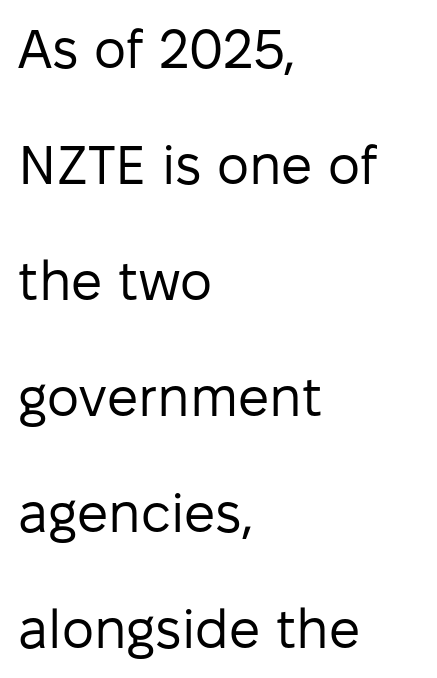
Q: Is the text bold? A: No.
Q: Is the text italic (slanted)? A: No, it is upright.
Q: Is the typeface a serif or a sans-serif typeface? A: Sans-serif.
Q: Is the text underlined? A: No.
Q: How is the paragraph aligned? A: Left-aligned.
Q: Is the spacing between letters normal or unusually wide? A: Normal.
Q: Is the spacing between lines tight, normal or loose? A: Loose.
Q: Width (condensed, normal, or wide)? A: Normal.
Q: Stroke contrast? A: Low.
Q: x-height? A: Medium.
Q: Monospaced? A: No.
